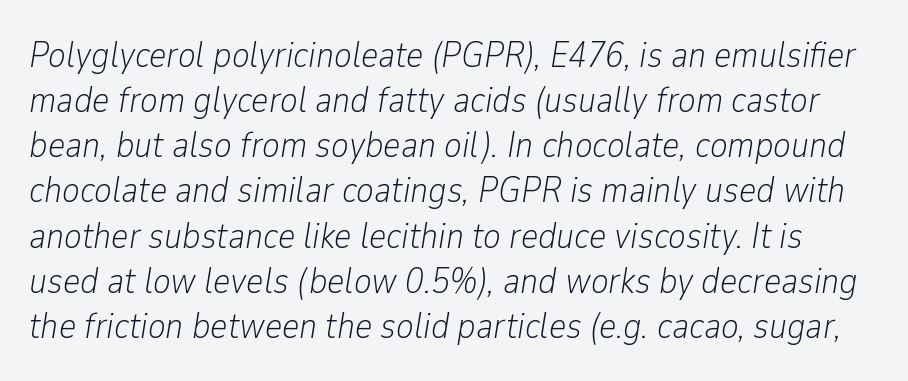
This is oblique type, the kind used for emphasis or titles. The type is set solid horizontally, with unmodified tracking. Heaviness? Minimal to ordinary, like unemphasized prose. Here the designer chose a conventional face with non-uniform glyph widths. The passage shown is not underscored anywhere.
